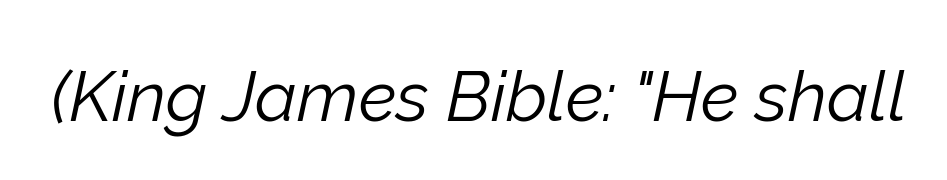
{"italic": "yes", "lean": "right", "slant_degrees": 12, "bold": "no", "weight": "light", "width": "normal", "stroke_contrast": "low", "x_height": "medium", "monospaced": "no", "underline": "no", "letter_spacing": "normal", "letter_spacing_em": 0.0, "glyph_px": 70}
